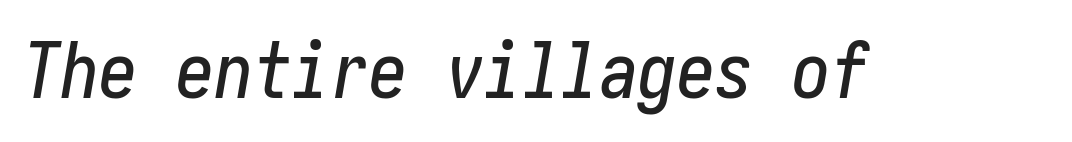
Q: Is the text italic (slanted)? A: Yes, it leans right by about 10 degrees.
Q: Is the text underlined? A: No.
Q: Is the spacing between letters normal or unusually wide? A: Normal.
Q: Width (condensed, normal, or wide)? A: Condensed.
Q: Stroke contrast? A: Low.
Q: x-height? A: Medium.
